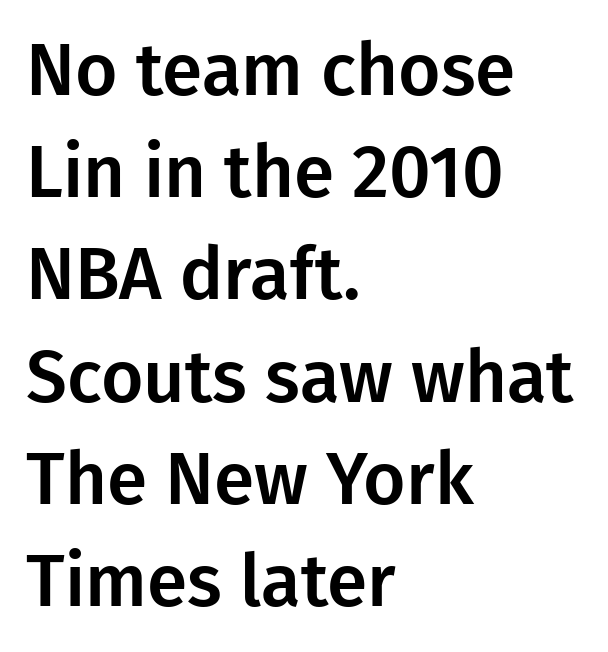
{"serif": "no", "italic": "no", "width": "normal", "stroke_contrast": "low", "x_height": "medium", "monospaced": "no", "underline": "no", "align": "left", "line_spacing": "normal", "line_spacing_ratio": 1.4, "letter_spacing": "normal", "letter_spacing_em": 0.0, "glyph_px": 73}
